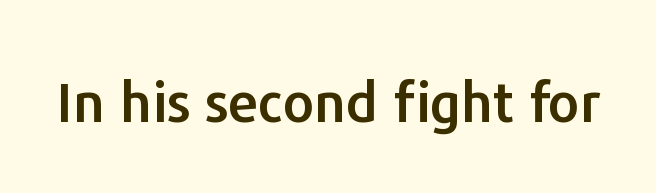
{"serif": "no", "italic": "no", "width": "normal", "stroke_contrast": "low", "x_height": "medium", "monospaced": "no", "underline": "no", "letter_spacing": "normal", "letter_spacing_em": 0.0, "glyph_px": 55}
